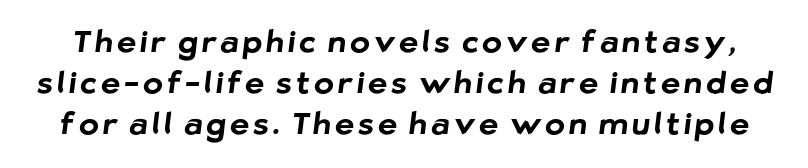
The image shows 30 px bold sans-serif type; set normal line spacing (1.36x), not underlined; low stroke contrast and a medium x-height.
